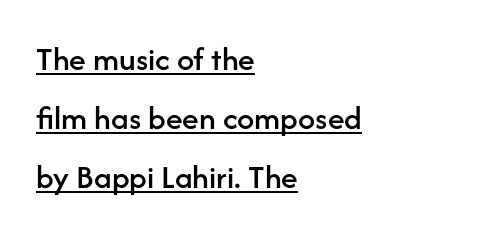
Q: Is the text italic (slanted)? A: No, it is upright.
Q: Is the typeface a serif or a sans-serif typeface? A: Sans-serif.
Q: Is the text underlined? A: Yes.
Q: How is the paragraph aligned? A: Left-aligned.
Q: Is the spacing between letters normal or unusually wide? A: Normal.
Q: Width (condensed, normal, or wide)? A: Normal.
Q: Stroke contrast? A: Low.
Q: x-height? A: Medium.
Q: Monospaced? A: No.
